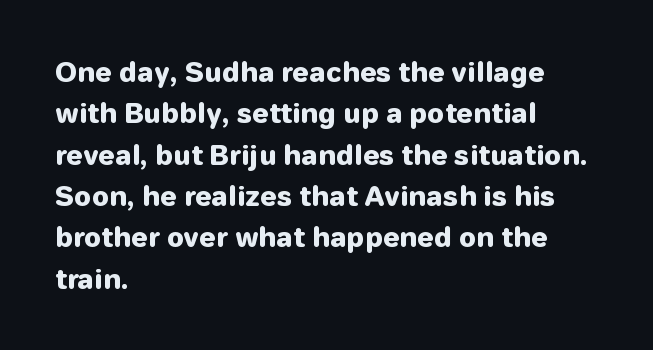
{"italic": "no", "bold": "yes", "underline": "no", "align": "left", "line_spacing": "normal", "line_spacing_ratio": 1.53, "letter_spacing": "normal", "letter_spacing_em": 0.0, "glyph_px": 27}
